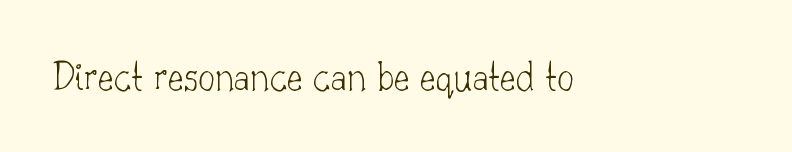
{"serif": "yes", "italic": "no", "bold": "no", "weight": "thin", "width": "normal", "stroke_contrast": "low", "x_height": "small", "monospaced": "no", "underline": "no", "letter_spacing": "normal", "letter_spacing_em": 0.0, "glyph_px": 42}
